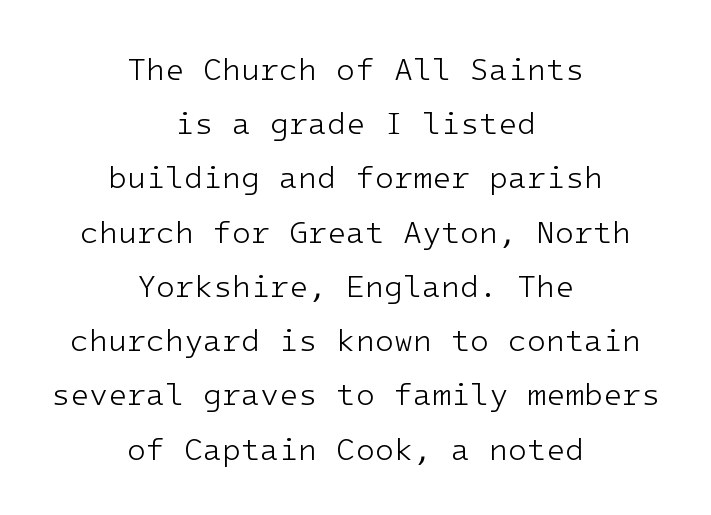
When letters stand straight like this, we call the style roman or upright. The face used here is rendered with its standard letterfit. The face used here is monospaced, like something from a code editor. Horizontally, the lines are justified to the midpoint only.
